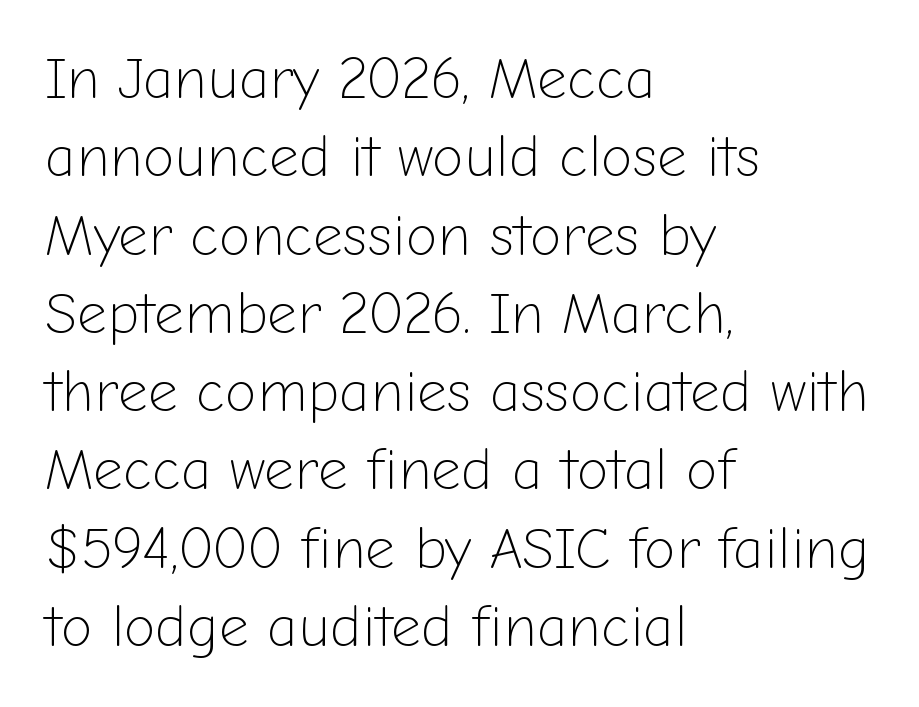
Spacing verdict: proportional, widths tailored to each character. Unbolded letterforms with no extra heft. The line texture is even and compact thanks to regular tracking. Each line starts at the same left margin while the right side varies.
